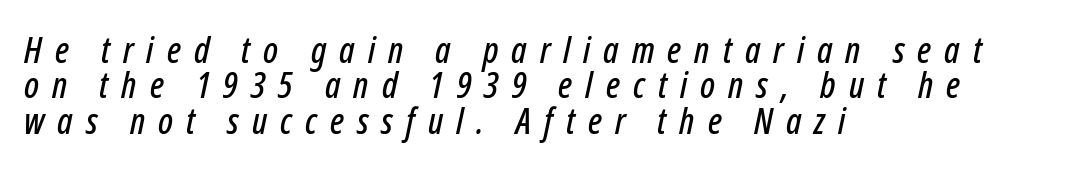
{"italic": "yes", "lean": "right", "slant_degrees": 12, "width": "condensed", "stroke_contrast": "low", "x_height": "medium", "monospaced": "no", "underline": "no", "align": "left", "line_spacing": "tight", "line_spacing_ratio": 0.98, "letter_spacing": "wide", "letter_spacing_em": 0.36, "glyph_px": 36}
